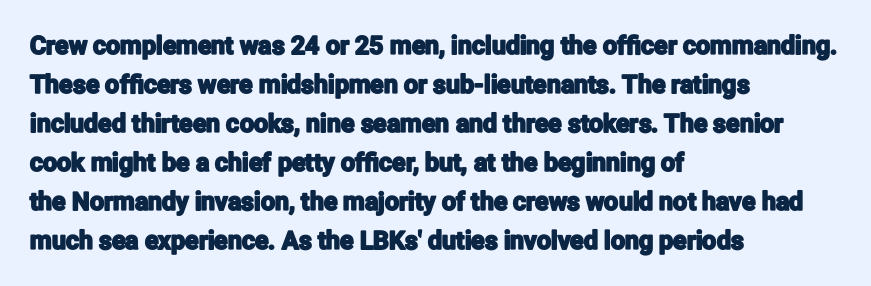
The image shows 25 px text type, upright; set left-aligned, normal line spacing (1.56x), normal letter spacing, not underlined.
